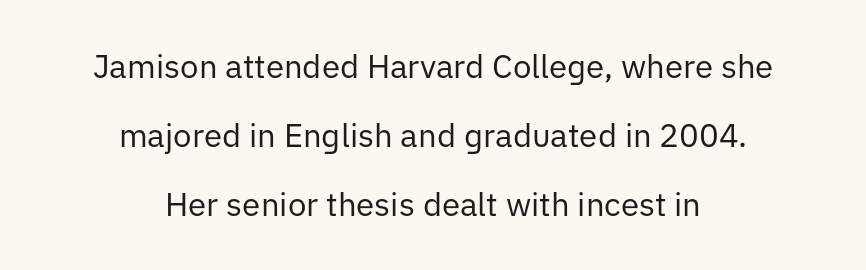
Heft: none added — not bold. The text block is weighted toward neither margin, spreading evenly from the middle. Leading is clearly above the norm, producing a sparse column. Descenders hang freely into open space. You can tell from the bare stems that sans-serif type was used.
